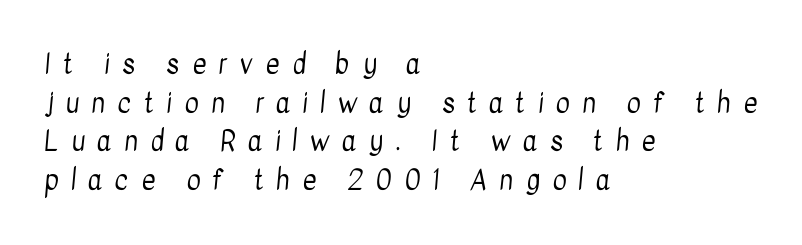
Q: Is the text bold? A: No.
Q: Is the text underlined? A: No.
Q: How is the paragraph aligned? A: Left-aligned.
Q: Is the spacing between letters normal or unusually wide? A: Unusually wide.
Q: Is the spacing between lines tight, normal or loose? A: Normal.
